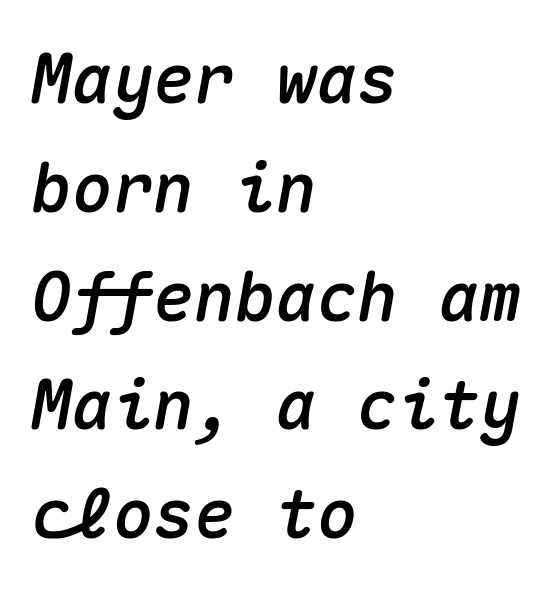
{"italic": "yes", "lean": "right", "slant_degrees": 10, "width": "normal", "stroke_contrast": "medium", "x_height": "medium", "monospaced": "yes", "underline": "no", "align": "left", "line_spacing": "normal", "line_spacing_ratio": 1.6, "letter_spacing": "normal", "letter_spacing_em": 0.0, "glyph_px": 68}
